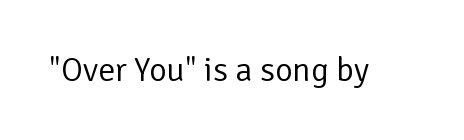
Q: Is the text bold? A: No.
Q: Is the text italic (slanted)? A: No, it is upright.
Q: Is the typeface a serif or a sans-serif typeface? A: Sans-serif.
Q: Is the text underlined? A: No.
Q: Is the spacing between letters normal or unusually wide? A: Normal.
Q: Width (condensed, normal, or wide)? A: Normal.
Q: Stroke contrast? A: Low.
Q: x-height? A: Medium.
Q: Monospaced? A: No.
